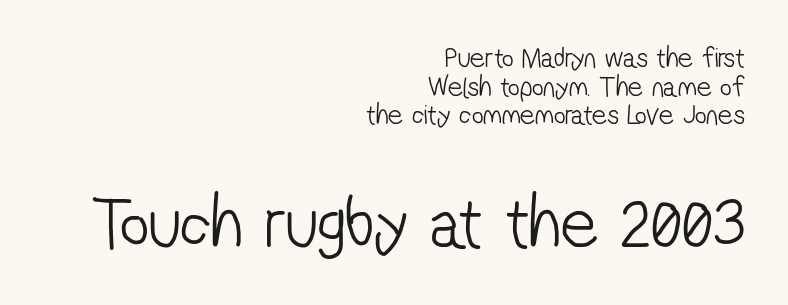
Q: Is the text bold? A: No.
Q: Is the typeface a serif or a sans-serif typeface? A: Sans-serif.
Q: Is the text underlined? A: No.
Q: How is the paragraph aligned? A: Right-aligned.
Q: Is the spacing between letters normal or unusually wide? A: Normal.
Q: Is the spacing between lines tight, normal or loose? A: Tight.
Q: Which block of text is set in a larger size, the first (top) or the second (bottom)? A: The second (bottom) one.
Q: Width (condensed, normal, or wide)? A: Condensed.
Q: Stroke contrast? A: Low.
Q: x-height? A: Medium.
Q: Monospaced? A: No.
